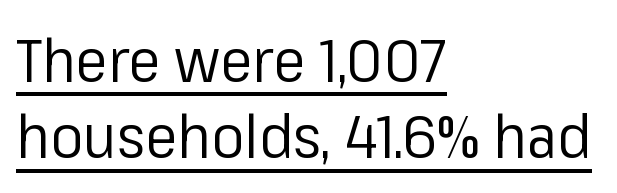
The image shows 61 px regular-weight sans-serif type, upright; set left-aligned, normal line spacing (1.25x), normal letter spacing, underlined; low stroke contrast and a medium x-height.
